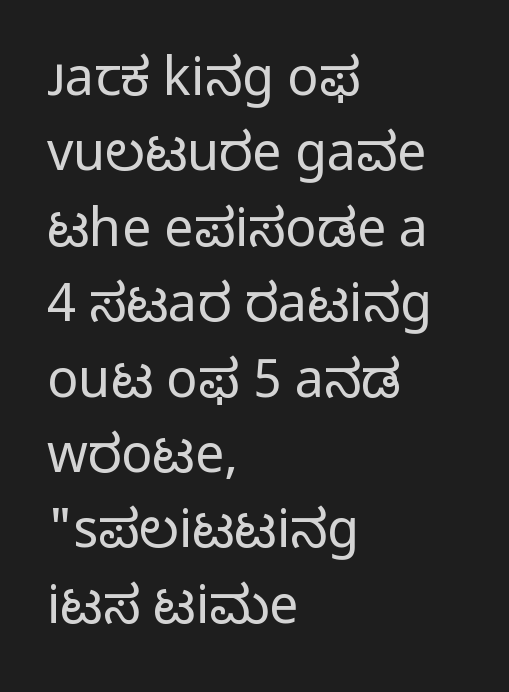
Q: Is the text bold? A: No.
Q: Is the text italic (slanted)? A: No, it is upright.
Q: Is the typeface a serif or a sans-serif typeface? A: Sans-serif.
Q: Is the text underlined? A: No.
Q: How is the paragraph aligned? A: Left-aligned.
Q: Is the spacing between letters normal or unusually wide? A: Normal.
Q: Is the spacing between lines tight, normal or loose? A: Normal.
Q: Width (condensed, normal, or wide)? A: Normal.
Q: Stroke contrast? A: Low.
Q: x-height? A: Medium.
Q: Monospaced? A: No.
